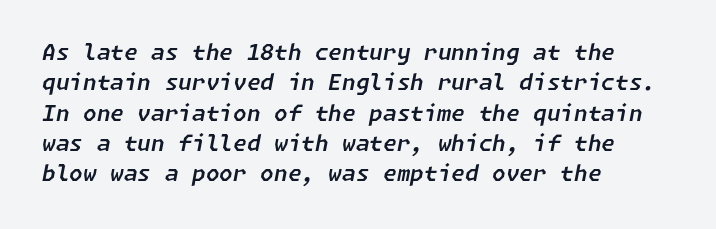
Compared with ordinary roman type, these characters are visibly tilted. Compared with typical body copy, the letter spacing here is the same. The space directly below the letters is spotless. Summary of vertical rhythm: regular, with standard interline spacing.
